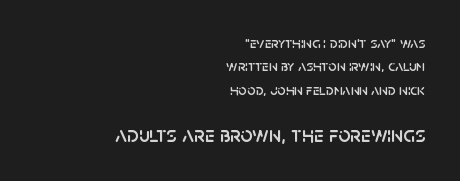
{"italic": "no", "underline": "no", "align": "right", "line_spacing": "normal", "line_spacing_ratio": 1.56, "letter_spacing": "normal", "letter_spacing_em": 0.0, "larger_block": "second", "size_ratio": 1.47, "glyph_px": 22}
